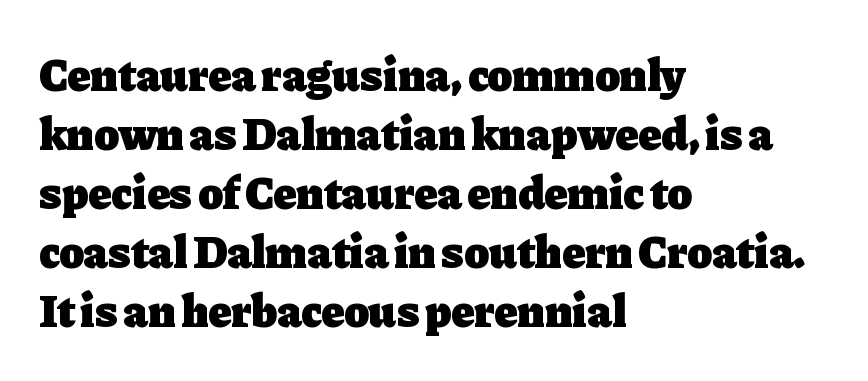
Q: Is the text bold? A: Yes.
Q: Is the text italic (slanted)? A: No, it is upright.
Q: Is the typeface a serif or a sans-serif typeface? A: Serif.
Q: Is the text underlined? A: No.
Q: How is the paragraph aligned? A: Left-aligned.
Q: Is the spacing between letters normal or unusually wide? A: Normal.
Q: Is the spacing between lines tight, normal or loose? A: Normal.
Q: Width (condensed, normal, or wide)? A: Normal.
Q: Stroke contrast? A: Low.
Q: x-height? A: Medium.
Q: Monospaced? A: No.
